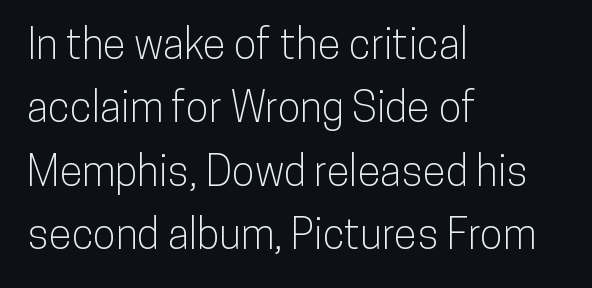
Q: Is the text italic (slanted)? A: No, it is upright.
Q: Is the typeface a serif or a sans-serif typeface? A: Sans-serif.
Q: Is the text underlined? A: No.
Q: How is the paragraph aligned? A: Left-aligned.
Q: Is the spacing between letters normal or unusually wide? A: Normal.
Q: Is the spacing between lines tight, normal or loose? A: Normal.
Q: Width (condensed, normal, or wide)? A: Condensed.
Q: Stroke contrast? A: Low.
Q: x-height? A: Medium.
Q: Monospaced? A: No.
